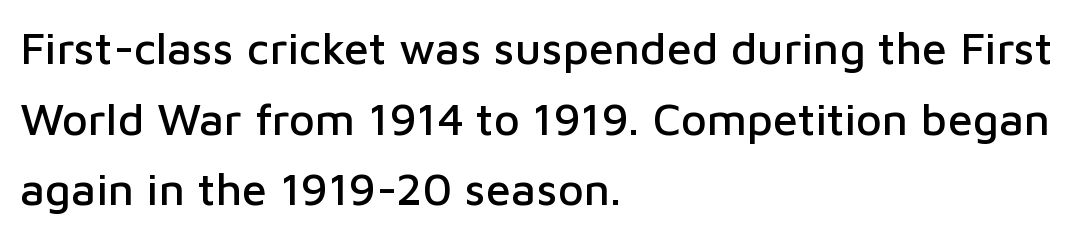
The image shows 45 px sans-serif type, upright; set left-aligned, normal line spacing (1.57x), normal letter spacing, not underlined; low stroke contrast and a medium x-height.
